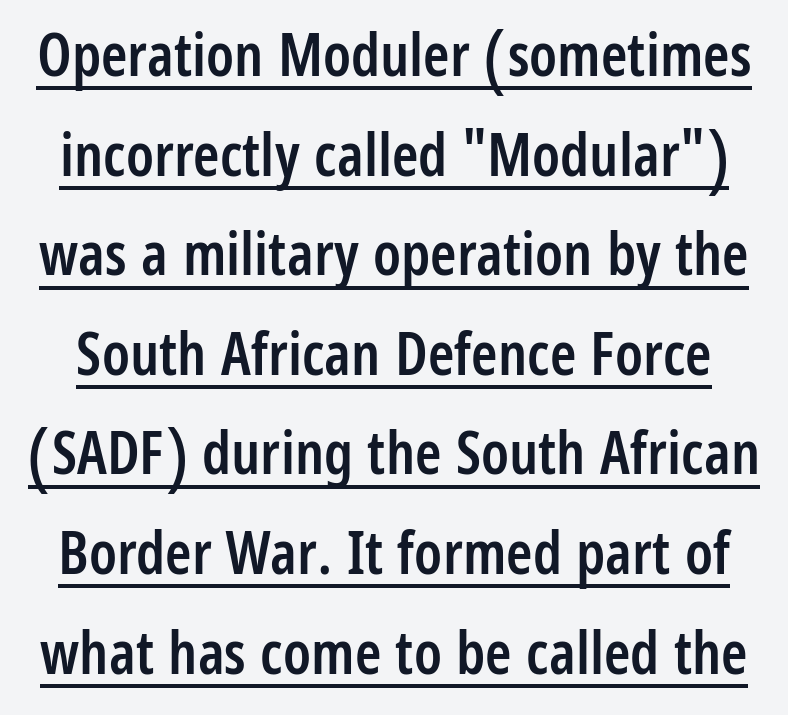
The letters carry no serifs — their stems end cleanly without finishing strokes. Each new line begins a customary step beneath the previous one. Does extra space separate the letters? No, they use regular spacing. The rendering uses a semibold face; strokes are thickened but not to full bold. Has an underline been added? It has. The letters stand upright; this is a roman face.
